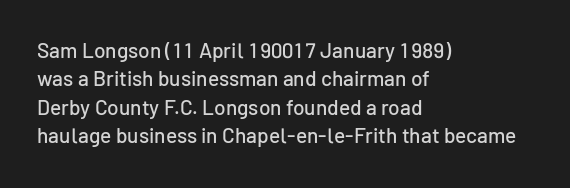
The image shows 21 px text type, upright; set left-aligned, normal line spacing (1.35x), normal letter spacing, not underlined.
